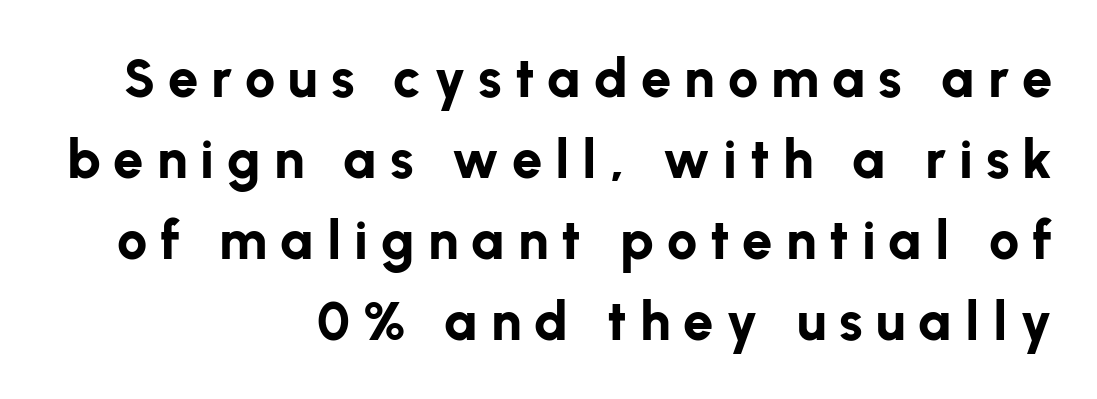
Q: Is the text bold? A: Yes.
Q: Is the text italic (slanted)? A: No, it is upright.
Q: Is the typeface a serif or a sans-serif typeface? A: Sans-serif.
Q: Is the text underlined? A: No.
Q: How is the paragraph aligned? A: Right-aligned.
Q: Is the spacing between letters normal or unusually wide? A: Unusually wide.
Q: Is the spacing between lines tight, normal or loose? A: Normal.
Q: Width (condensed, normal, or wide)? A: Normal.
Q: Stroke contrast? A: Low.
Q: x-height? A: Medium.
Q: Monospaced? A: No.
